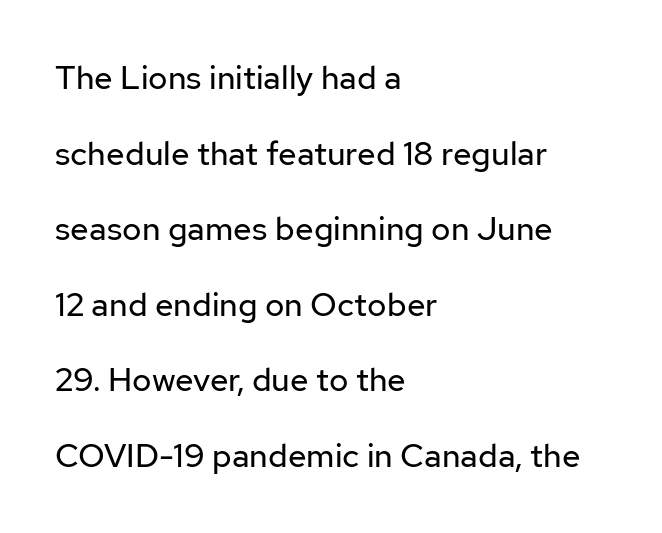
Q: Is the text bold? A: No.
Q: Is the text italic (slanted)? A: No, it is upright.
Q: Is the typeface a serif or a sans-serif typeface? A: Sans-serif.
Q: Is the text underlined? A: No.
Q: How is the paragraph aligned? A: Left-aligned.
Q: Is the spacing between letters normal or unusually wide? A: Normal.
Q: Is the spacing between lines tight, normal or loose? A: Loose.
Q: Width (condensed, normal, or wide)? A: Normal.
Q: Stroke contrast? A: Low.
Q: x-height? A: Medium.
Q: Monospaced? A: No.
